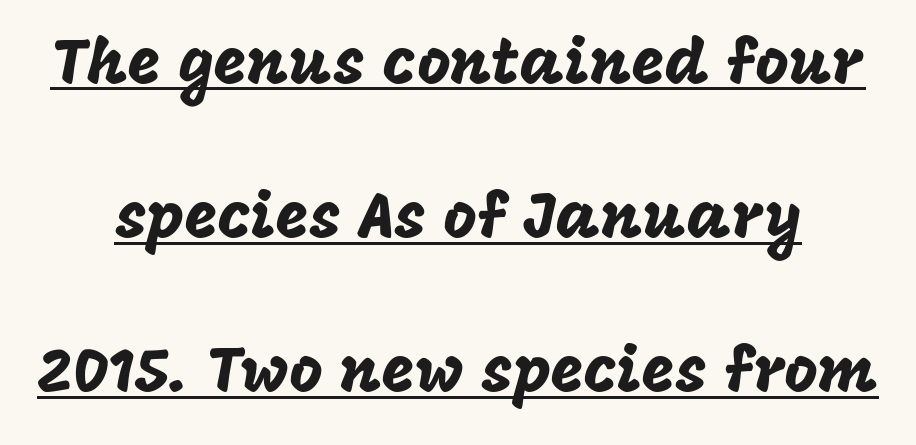
Letterform terminals end flat and unadorned throughout the passage. Compared with undecorated copy, this sample adds a rule below the words. The text block is weighted toward neither margin, spreading evenly from the middle. The rendering keeps characters at their native spacing. The rendering uses a large line-height, opening up the rows.
